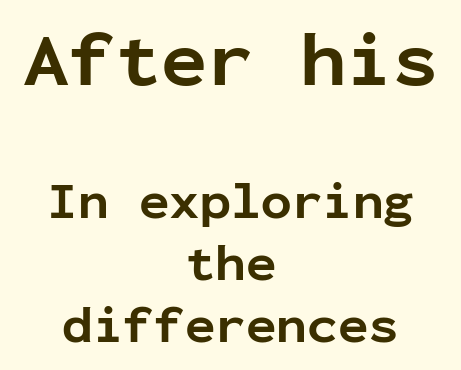
Q: Is the text bold? A: Yes.
Q: Is the text italic (slanted)? A: No, it is upright.
Q: Is the typeface a serif or a sans-serif typeface? A: Sans-serif.
Q: Is the text underlined? A: No.
Q: How is the paragraph aligned? A: Centered.
Q: Is the spacing between letters normal or unusually wide? A: Normal.
Q: Which block of text is set in a larger size, the first (top) or the second (bottom)? A: The first (top) one.
Q: Width (condensed, normal, or wide)? A: Normal.
Q: Stroke contrast? A: Low.
Q: x-height? A: Medium.
Q: Monospaced? A: Yes.
